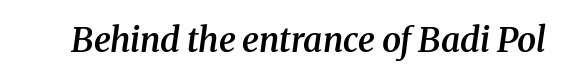
Q: Is the text bold? A: Semi-bold.
Q: Is the text italic (slanted)? A: Yes, it leans right by about 8 degrees.
Q: Is the typeface a serif or a sans-serif typeface? A: Serif.
Q: Is the text underlined? A: No.
Q: Is the spacing between letters normal or unusually wide? A: Normal.
Q: Width (condensed, normal, or wide)? A: Normal.
Q: Stroke contrast? A: Medium.
Q: x-height? A: Medium.
Q: Monospaced? A: No.
